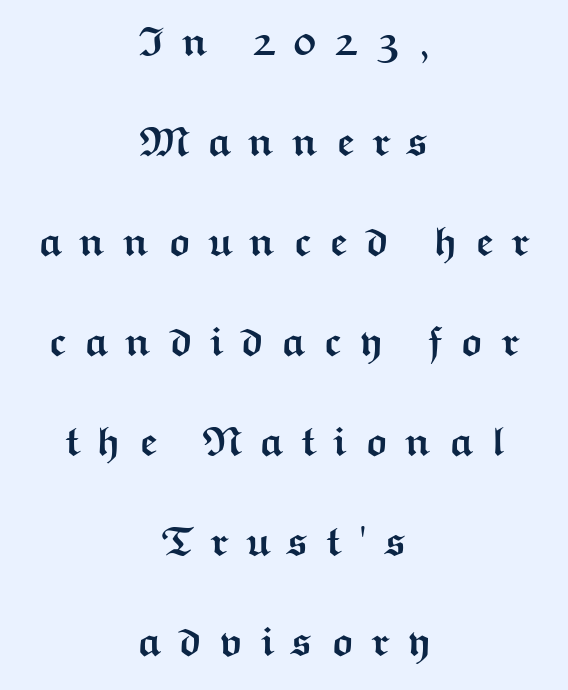
{"serif": "no", "italic": "no", "bold": "yes", "weight": "semibold", "width": "wide", "stroke_contrast": "medium", "x_height": "medium", "monospaced": "no", "underline": "no", "align": "center", "line_spacing": "loose", "line_spacing_ratio": 2.44, "letter_spacing": "wide", "letter_spacing_em": 0.41, "glyph_px": 41}
